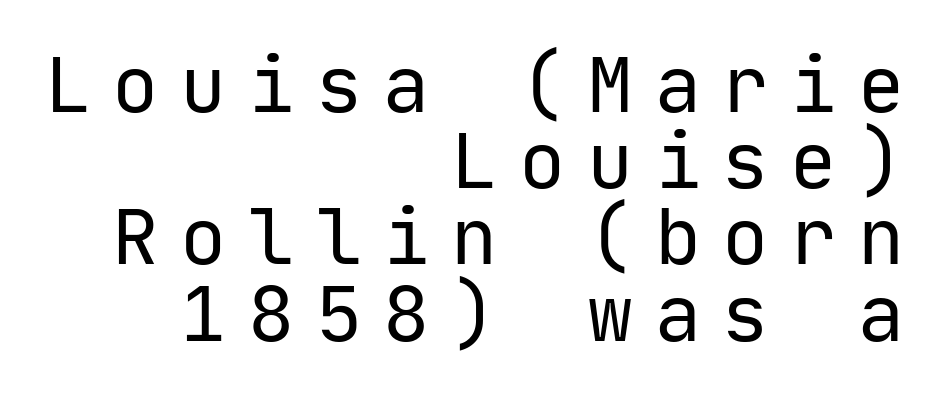
The image shows 77 px regular-weight sans-serif type, upright, monospaced; set right-aligned, tight line spacing (0.99x), unusually wide letter spacing (+0.28 em), not underlined; low stroke contrast and a medium x-height.
